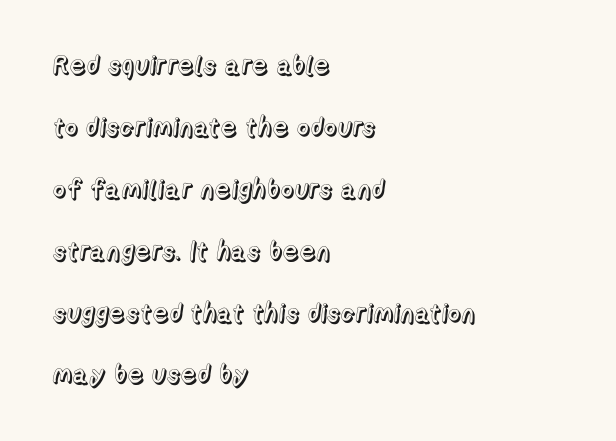
Caption: multi-line text, flush left, ragged right. The space directly below the letters is spotless. Rows of type keep a wide berth in the vertical direction. Tracking here is standard; glyphs follow each other at the usual distance.
